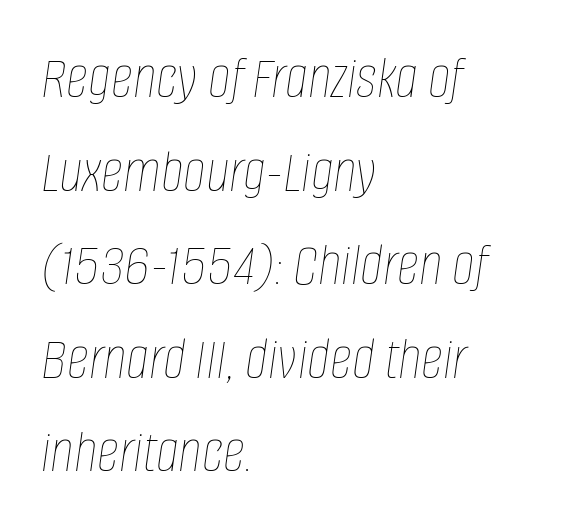
Nobody touched the tracking dial on this one. These lines are rendered in a variable-pitch font. The glyphs are unaccompanied by any horizontal stroke below them. The glyphs look as if they've been sheared to an angle. Is there much room between lines? A standard amount, neither cramped nor airy. This reads as an unemphasized weight, regular at the heaviest.
